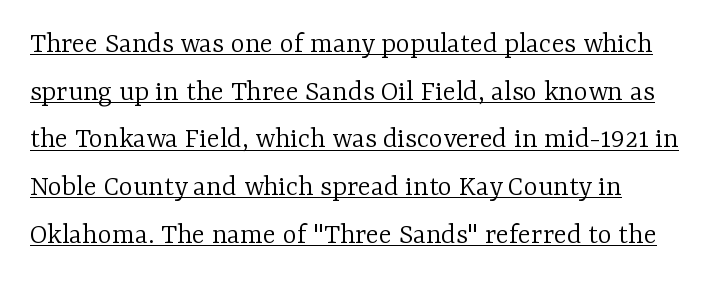
{"serif": "yes", "italic": "no", "bold": "no", "weight": "light", "width": "normal", "stroke_contrast": "low", "x_height": "medium", "monospaced": "no", "underline": "yes", "align": "left", "line_spacing": "normal", "line_spacing_ratio": 1.59, "letter_spacing": "normal", "letter_spacing_em": 0.0, "glyph_px": 30}
